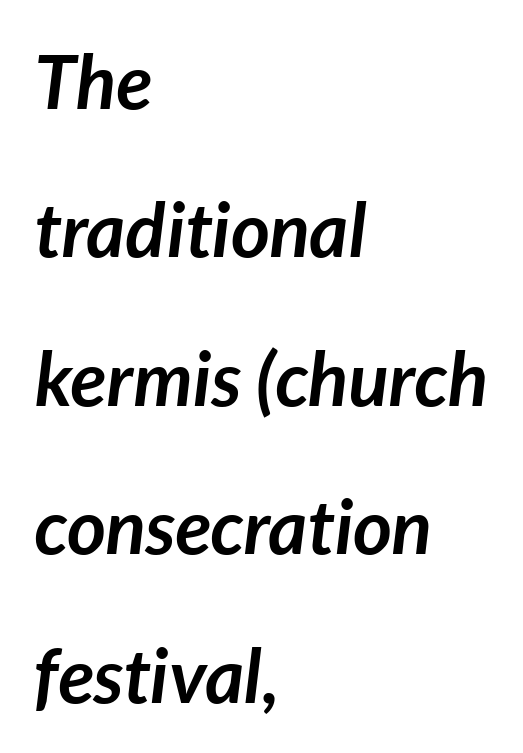
The image shows 75 px semibold type, italic (leaning right); set left-aligned, loose line spacing (1.98x), normal letter spacing, not underlined; low stroke contrast and a medium x-height.
